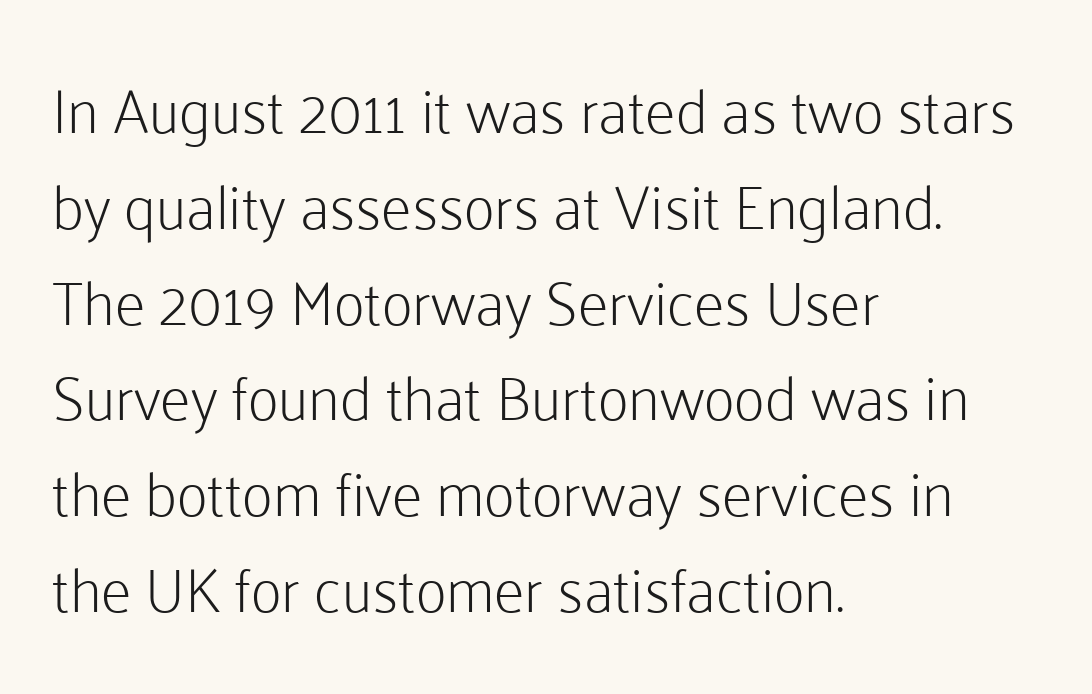
Q: Is the text bold? A: No.
Q: Is the text italic (slanted)? A: No, it is upright.
Q: Is the typeface a serif or a sans-serif typeface? A: Sans-serif.
Q: Is the text underlined? A: No.
Q: How is the paragraph aligned? A: Left-aligned.
Q: Is the spacing between letters normal or unusually wide? A: Normal.
Q: Is the spacing between lines tight, normal or loose? A: Normal.
Q: Width (condensed, normal, or wide)? A: Normal.
Q: Stroke contrast? A: Low.
Q: x-height? A: Medium.
Q: Monospaced? A: No.
